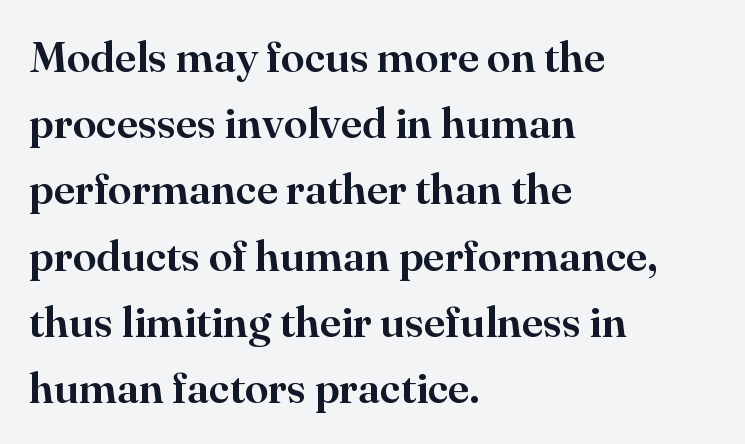
The letters stand upright; this is a roman face. The rag falls on the right side of this text block. Rows of type keep a routine distance in the vertical direction. The face used here is rendered with its standard letterfit.
